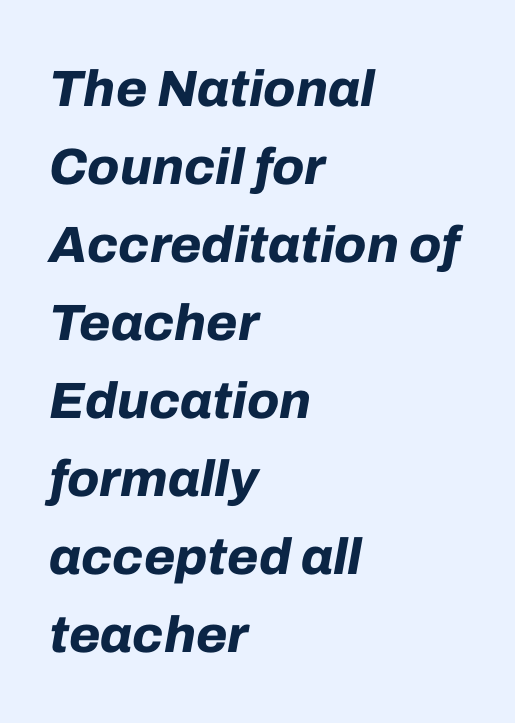
Q: Is the text bold? A: Yes.
Q: Is the text italic (slanted)? A: Yes, it leans right by about 10 degrees.
Q: Is the text underlined? A: No.
Q: How is the paragraph aligned? A: Left-aligned.
Q: Is the spacing between letters normal or unusually wide? A: Normal.
Q: Is the spacing between lines tight, normal or loose? A: Normal.
Q: Width (condensed, normal, or wide)? A: Normal.
Q: Stroke contrast? A: Low.
Q: x-height? A: Medium.
Q: Monospaced? A: No.
